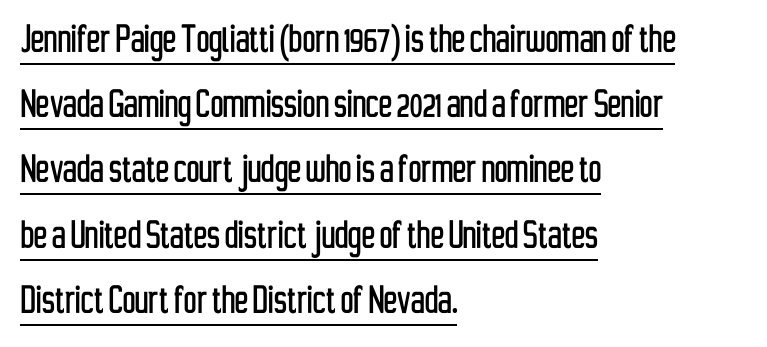
{"serif": "no", "italic": "no", "width": "condensed", "stroke_contrast": "low", "x_height": "medium", "monospaced": "no", "underline": "yes", "align": "left", "line_spacing": "normal", "line_spacing_ratio": 1.45, "letter_spacing": "normal", "letter_spacing_em": 0.0, "glyph_px": 45}
